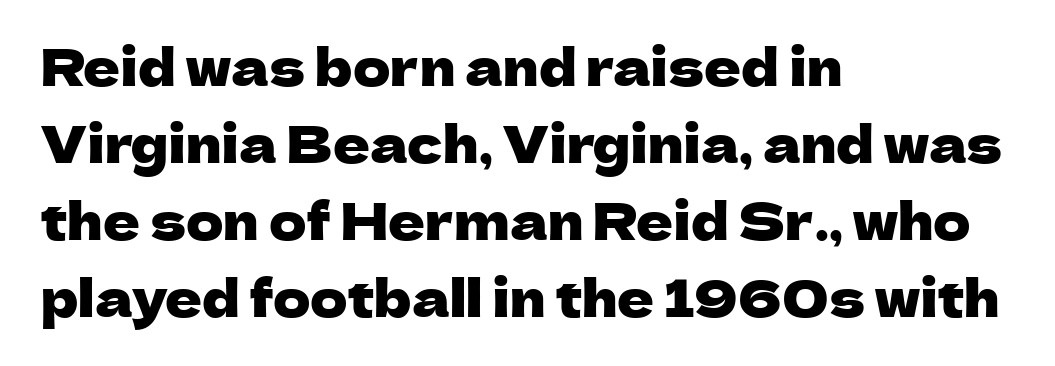
{"serif": "no", "italic": "no", "width": "normal", "stroke_contrast": "low", "x_height": "medium", "monospaced": "no", "underline": "no", "align": "left", "line_spacing": "normal", "line_spacing_ratio": 1.51, "letter_spacing": "normal", "letter_spacing_em": 0.0, "glyph_px": 51}
